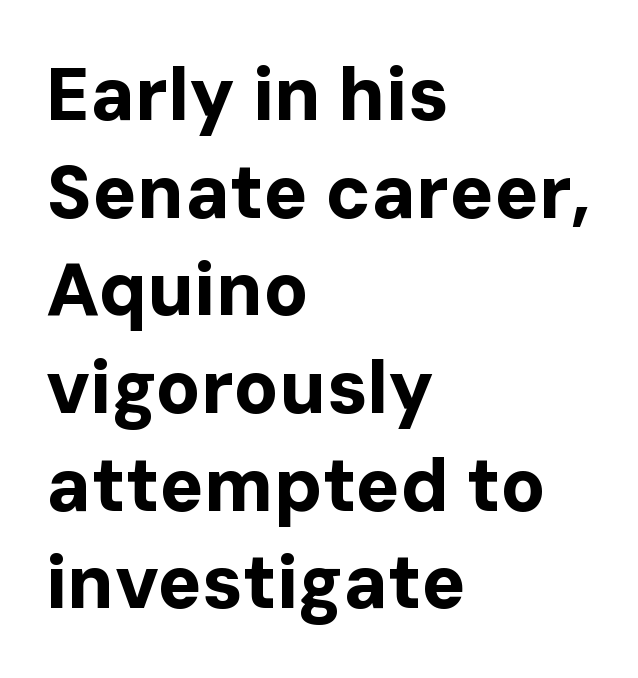
Nope, no serifs anywhere on these letters. Anything drawn beneath the words? Only blank space. A student would call this left alignment; a typographer would say flush left, rag right. The horizontal fit of the characters is conventional and even.
